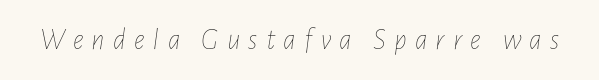
The image shows 30 px thin, condensed type, italic (leaning right); set unusually wide letter spacing (+0.27 em), not underlined; low stroke contrast and a medium x-height.
